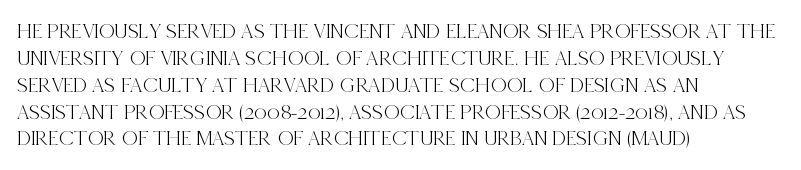
Q: Is the text italic (slanted)? A: No, it is upright.
Q: Is the text underlined? A: No.
Q: How is the paragraph aligned? A: Left-aligned.
Q: Is the spacing between letters normal or unusually wide? A: Normal.
